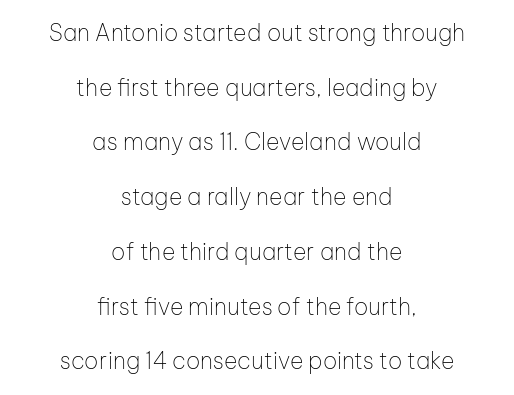
{"italic": "no", "bold": "no", "underline": "no", "align": "center", "line_spacing": "loose", "line_spacing_ratio": 2.38, "letter_spacing": "normal", "letter_spacing_em": 0.0, "glyph_px": 23}
